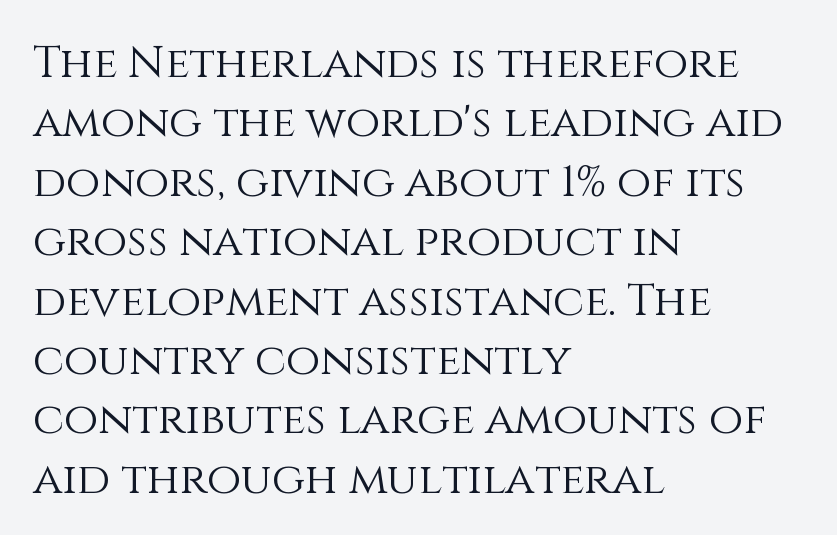
The image shows 44 px light type, upright; set left-aligned, normal line spacing (1.35x), normal letter spacing, not underlined; medium stroke contrast and a large x-height.
